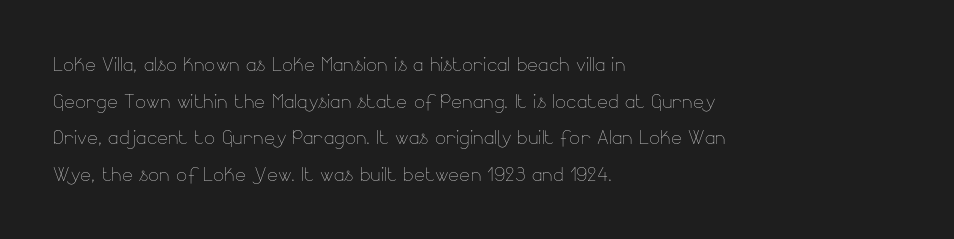
{"italic": "no", "bold": "no", "underline": "no", "align": "left", "line_spacing": "normal", "line_spacing_ratio": 1.41, "letter_spacing": "normal", "letter_spacing_em": 0.0, "glyph_px": 26}
